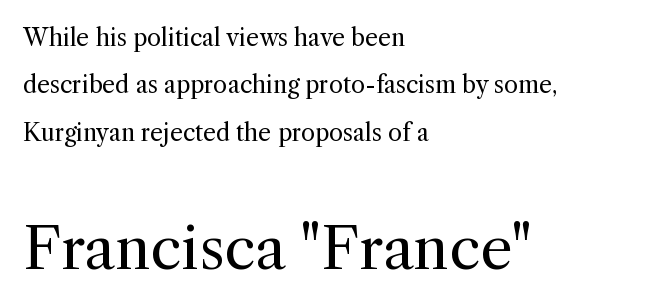
This sample uses a serif face. Visually, the bottom section dominates because its glyphs are scaled up. Honestly, the letter spacing is just normal — you wouldn't notice it. If you drew a ruler down the left edge, every line would touch it. The space directly below the letters is spotless. Leading: increased.
